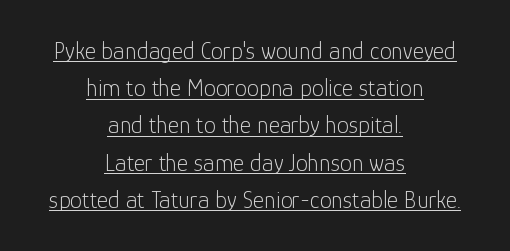
{"italic": "no", "bold": "no", "underline": "yes", "align": "center", "line_spacing": "normal", "line_spacing_ratio": 1.55, "letter_spacing": "normal", "letter_spacing_em": 0.0, "glyph_px": 24}
